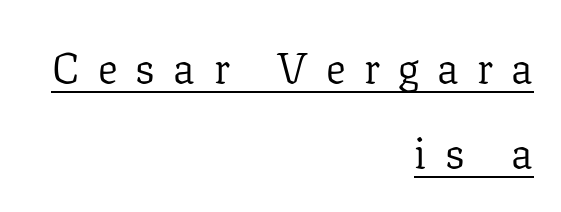
Line endings align vertically; line beginnings do not. Compared with undecorated copy, this sample adds a rule below the words. Note the varied advance widths — an 'i' is clearly narrower than an 'm'. The glyphs in this specimen are seriffed. The strokes are not fattened; the text isn't bold.
